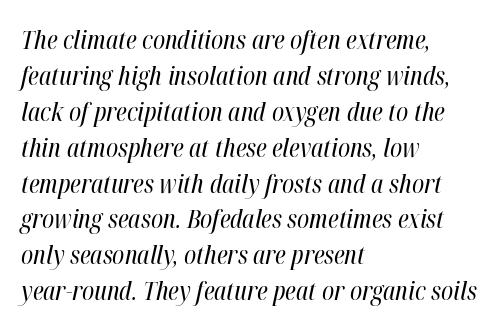
Caption: standard tracking, unaltered. The lettering tilts uniformly, giving the passage an italic look. All the whitespace from short lines collects on the right. Each stroke keeps to a modest, everyday thickness or less.
